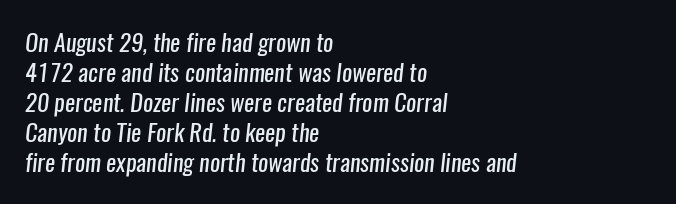
The image shows 24 px text type; set left-aligned, normal line spacing (1.25x), normal letter spacing, not underlined.
